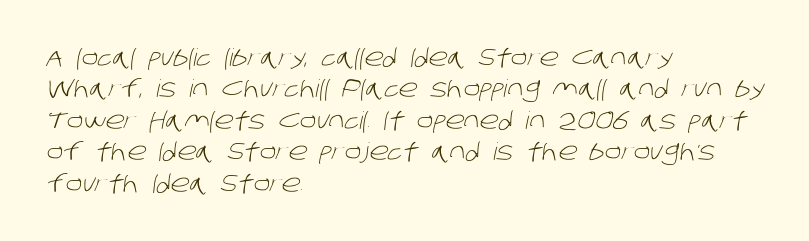
Q: Is the text bold? A: No.
Q: Is the text underlined? A: No.
Q: How is the paragraph aligned? A: Left-aligned.
Q: Is the spacing between letters normal or unusually wide? A: Normal.
Q: Is the spacing between lines tight, normal or loose? A: Normal.
